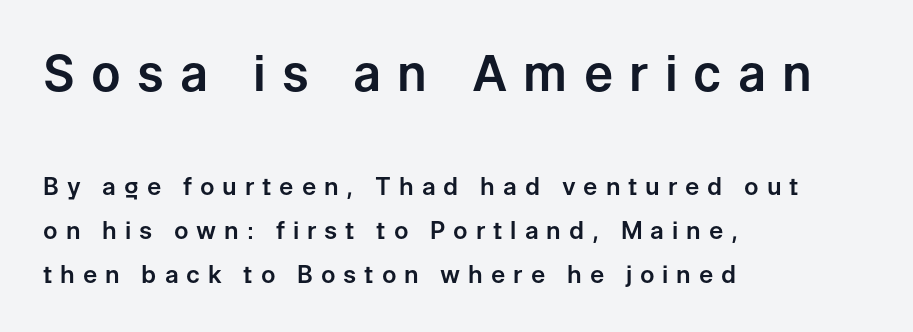
The image shows 49 px sans-serif type, upright; set left-aligned, line spacing 1.82x, unusually wide letter spacing (+0.33 em), not underlined; the first (top) block is 2.04x larger; low stroke contrast and a medium x-height.
